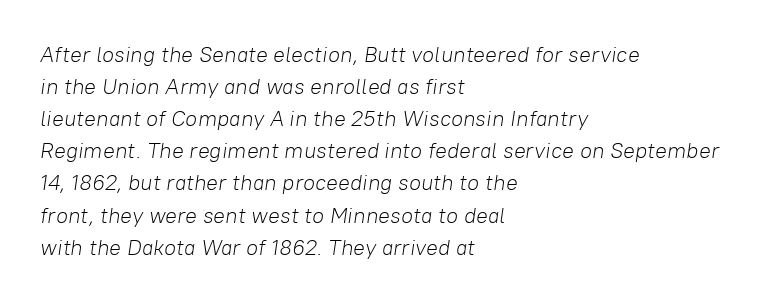
Would a proofreader flag this as italicized? Yes. Rows of type keep a routine distance in the vertical direction. Compared with a centered layout, this one pins lines to the left instead. The baseline area is clear. The font sits on the lighter half of the weight spectrum, regular included. The passage shown has conventional tracking throughout.
